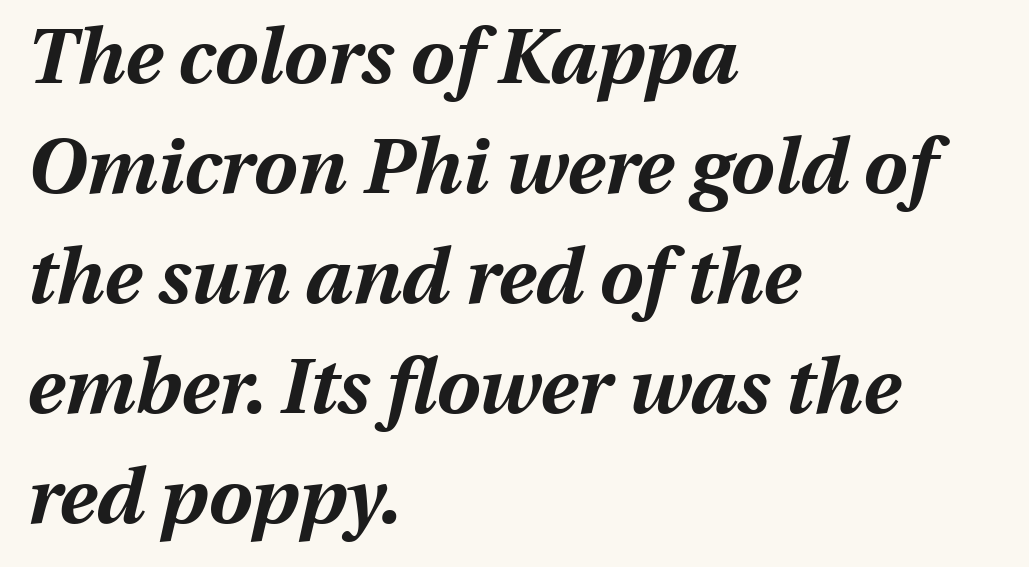
Q: Is the text bold? A: Yes.
Q: Is the text italic (slanted)? A: Yes, it leans right by about 13 degrees.
Q: Is the text underlined? A: No.
Q: How is the paragraph aligned? A: Left-aligned.
Q: Is the spacing between letters normal or unusually wide? A: Normal.
Q: Is the spacing between lines tight, normal or loose? A: Normal.
Q: Width (condensed, normal, or wide)? A: Normal.
Q: Stroke contrast? A: Medium.
Q: x-height? A: Medium.
Q: Monospaced? A: No.
